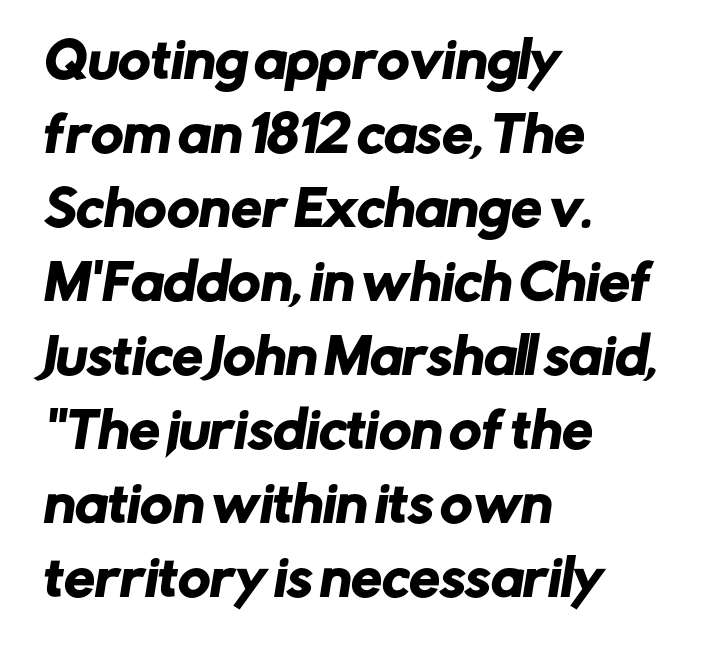
{"serif": "no", "width": "normal", "stroke_contrast": "low", "x_height": "medium", "monospaced": "no", "underline": "no", "align": "left", "line_spacing": "normal", "line_spacing_ratio": 1.51, "letter_spacing": "normal", "letter_spacing_em": 0.0, "glyph_px": 49}
